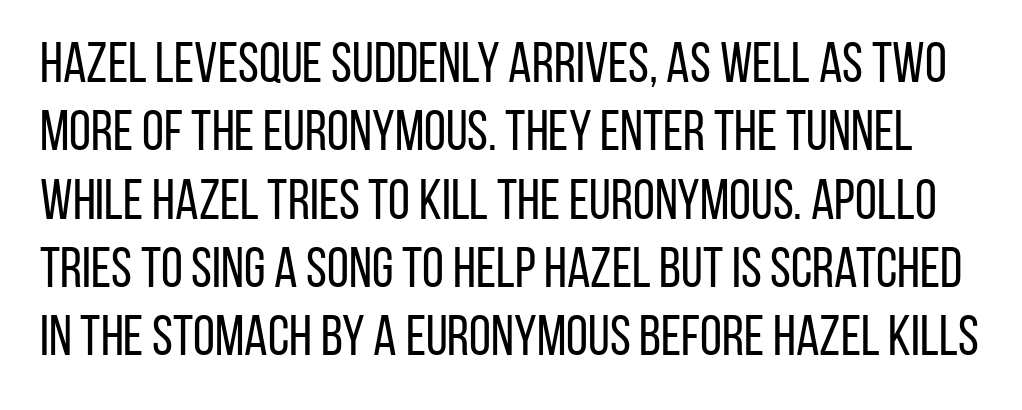
The rendering uses natural spacing where letterforms have individual widths. Observe the absence of serifs on each vertical stroke in this sample. These glyphs show unthickened strokes, regular width or finer. Every stem runs plumb, perpendicular to the baseline. Only glyphs here, with clear space below each row. Nothing unusual about the tracking: characters are spaced as the font intends.
